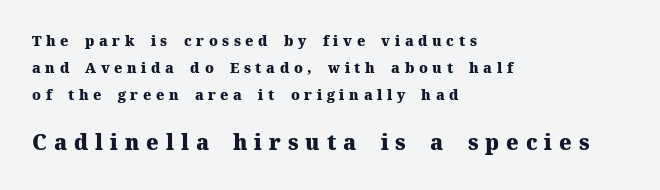
{"italic": "no", "bold": "yes", "underline": "no", "align": "left", "line_spacing": "loose", "line_spacing_ratio": 1.92, "letter_spacing": "wide", "letter_spacing_em": 0.33, "larger_block": "second", "size_ratio": 1.5, "glyph_px": 21}
